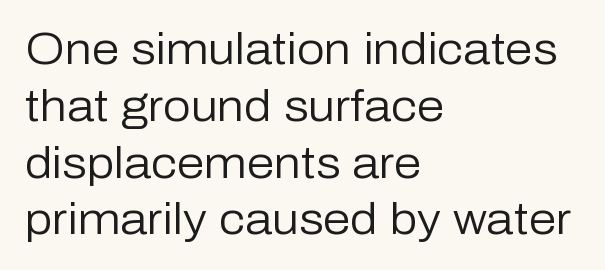
{"serif": "no", "italic": "no", "bold": "no", "weight": "regular", "width": "normal", "stroke_contrast": "low", "x_height": "medium", "monospaced": "no", "underline": "no", "align": "left", "line_spacing": "normal", "line_spacing_ratio": 1.29, "letter_spacing": "normal", "letter_spacing_em": 0.0, "glyph_px": 44}
